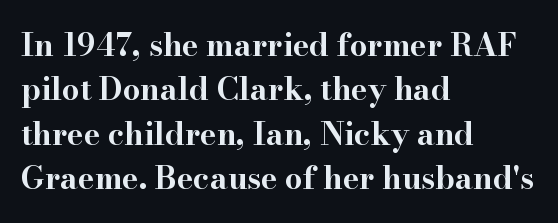
The strokes are fattened all the way to bold. Varying glyph widths throughout — classic text-font behaviour. Examine the stroke ends and you'll spot serifs. Designer's note — italics off, roman on.
